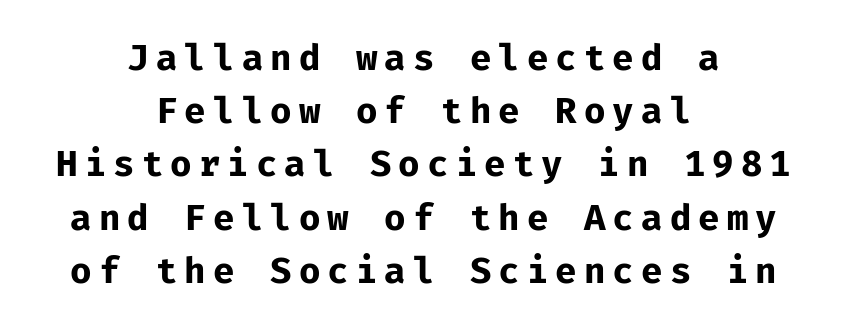
The image shows 35 px bold sans-serif type, upright, monospaced; set centered, normal line spacing (1.52x), unusually wide letter spacing (+0.2 em), not underlined; low stroke contrast and a medium x-height.
